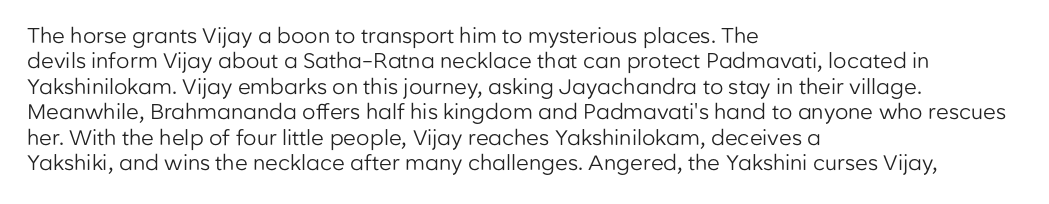
The image shows 21 px text type, upright; set left-aligned, line spacing 1.21x, normal letter spacing, not underlined.
